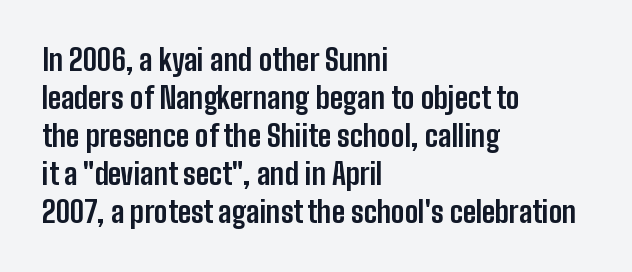
Q: Is the text bold? A: Yes.
Q: Is the text italic (slanted)? A: No, it is upright.
Q: Is the typeface a serif or a sans-serif typeface? A: Sans-serif.
Q: Is the text underlined? A: No.
Q: How is the paragraph aligned? A: Left-aligned.
Q: Is the spacing between letters normal or unusually wide? A: Normal.
Q: Is the spacing between lines tight, normal or loose? A: Normal.
Q: Width (condensed, normal, or wide)? A: Condensed.
Q: Stroke contrast? A: Low.
Q: x-height? A: Medium.
Q: Monospaced? A: No.
